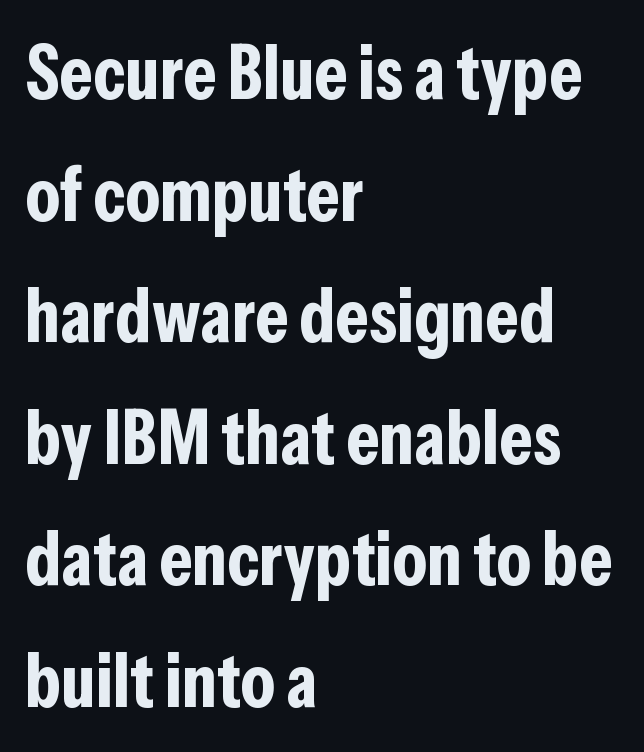
Q: Is the text bold? A: Yes.
Q: Is the text italic (slanted)? A: No, it is upright.
Q: Is the typeface a serif or a sans-serif typeface? A: Sans-serif.
Q: Is the text underlined? A: No.
Q: How is the paragraph aligned? A: Left-aligned.
Q: Is the spacing between letters normal or unusually wide? A: Normal.
Q: Is the spacing between lines tight, normal or loose? A: Normal.
Q: Width (condensed, normal, or wide)? A: Condensed.
Q: Stroke contrast? A: Low.
Q: x-height? A: Medium.
Q: Monospaced? A: No.
